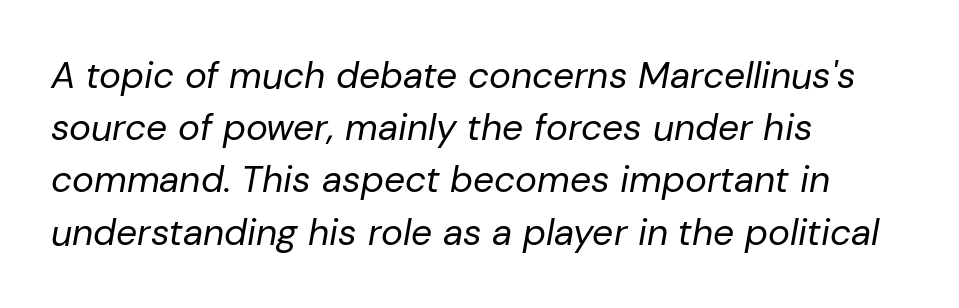
The image shows 37 px regular-weight type, italic (leaning right); set left-aligned, normal line spacing (1.41x), normal letter spacing, not underlined; low stroke contrast and a medium x-height.
